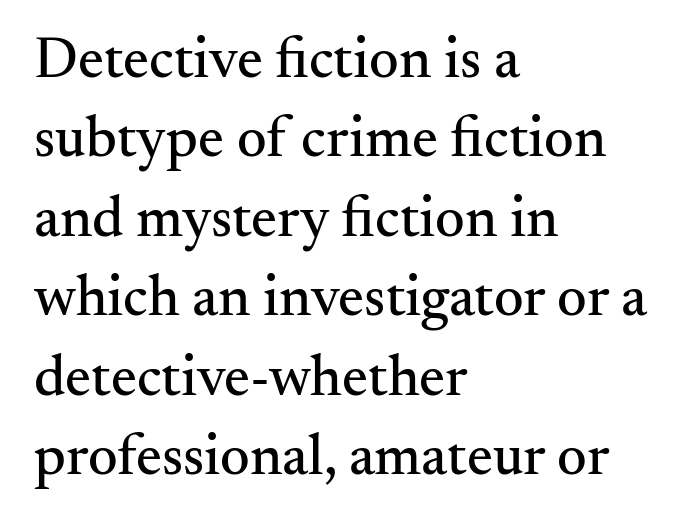
Is there any slant? The stems are plumb. Do the characters align in a grid? No, the font is proportional. The baseline area is clear. A typesetter would label this face a serif.
